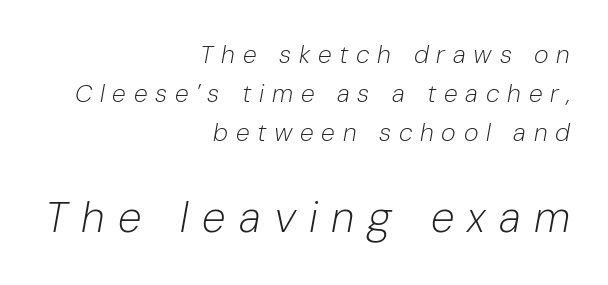
The font is comparable to plain body text, perhaps lighter. Observe the lean: these are italic letterforms. The gaps between neighbouring characters are conspicuously large. The space directly below the letters is spotless.
